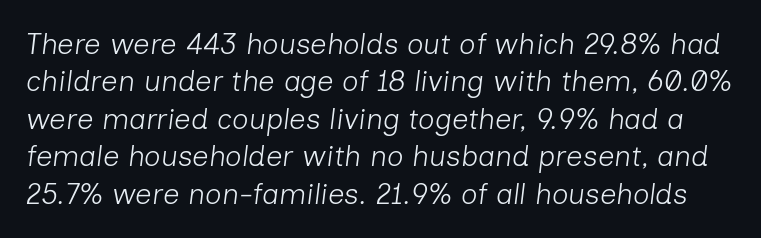
Q: Is the text bold? A: No.
Q: Is the text italic (slanted)? A: Yes, it leans right by about 7 degrees.
Q: Is the text underlined? A: No.
Q: Is the spacing between letters normal or unusually wide? A: Normal.
Q: Is the spacing between lines tight, normal or loose? A: Normal.
Q: Width (condensed, normal, or wide)? A: Normal.
Q: Stroke contrast? A: Low.
Q: x-height? A: Medium.
Q: Monospaced? A: No.
